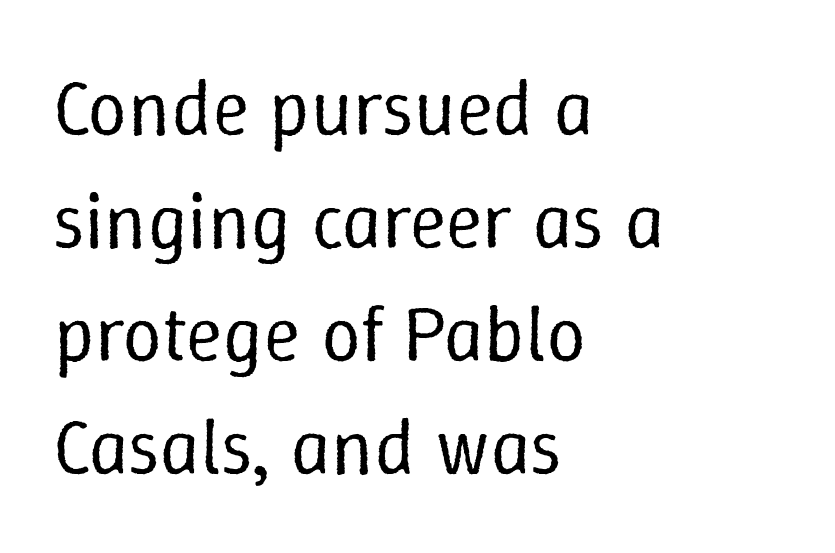
Q: Is the text bold? A: No.
Q: Is the text italic (slanted)? A: No, it is upright.
Q: Is the text underlined? A: No.
Q: How is the paragraph aligned? A: Left-aligned.
Q: Is the spacing between letters normal or unusually wide? A: Normal.
Q: Is the spacing between lines tight, normal or loose? A: Normal.
Q: Width (condensed, normal, or wide)? A: Normal.
Q: Stroke contrast? A: Low.
Q: x-height? A: Medium.
Q: Monospaced? A: No.
